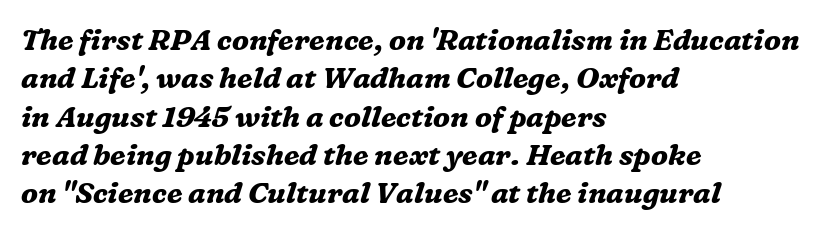
Regarding serifs, this sample has them. Students, observe: this is what conventionally led text looks like. Here the glyphs are tracked normally, forming tight word shapes. Bare-footed words on every line. The passage shown leans; its letterforms are oblique.
